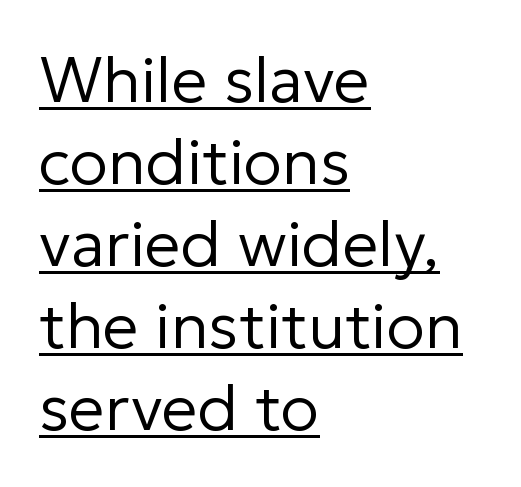
Q: Is the text bold? A: No.
Q: Is the text italic (slanted)? A: No, it is upright.
Q: Is the typeface a serif or a sans-serif typeface? A: Sans-serif.
Q: Is the text underlined? A: Yes.
Q: How is the paragraph aligned? A: Left-aligned.
Q: Is the spacing between letters normal or unusually wide? A: Normal.
Q: Is the spacing between lines tight, normal or loose? A: Normal.
Q: Width (condensed, normal, or wide)? A: Normal.
Q: Stroke contrast? A: Low.
Q: x-height? A: Medium.
Q: Monospaced? A: No.
